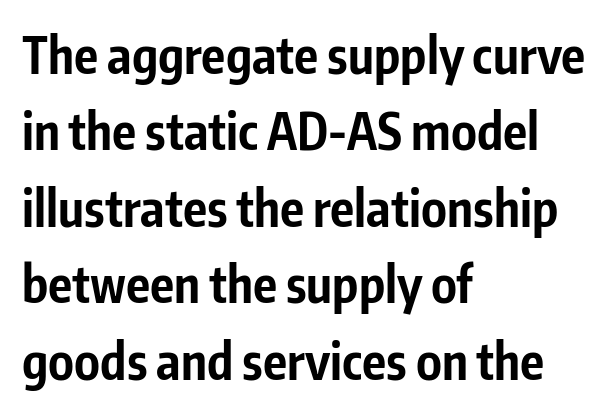
Q: Is the text bold? A: Yes.
Q: Is the text italic (slanted)? A: No, it is upright.
Q: Is the typeface a serif or a sans-serif typeface? A: Sans-serif.
Q: Is the text underlined? A: No.
Q: How is the paragraph aligned? A: Left-aligned.
Q: Is the spacing between letters normal or unusually wide? A: Normal.
Q: Is the spacing between lines tight, normal or loose? A: Normal.
Q: Width (condensed, normal, or wide)? A: Condensed.
Q: Stroke contrast? A: Low.
Q: x-height? A: Medium.
Q: Monospaced? A: No.
